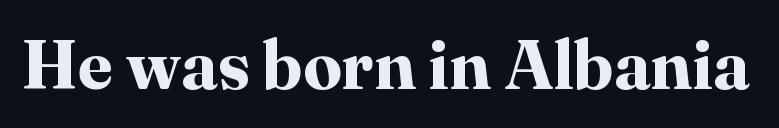
{"serif": "yes", "italic": "no", "bold": "yes", "weight": "bold", "width": "normal", "stroke_contrast": "high", "x_height": "medium", "monospaced": "no", "underline": "no", "letter_spacing": "normal", "letter_spacing_em": 0.0, "glyph_px": 69}
